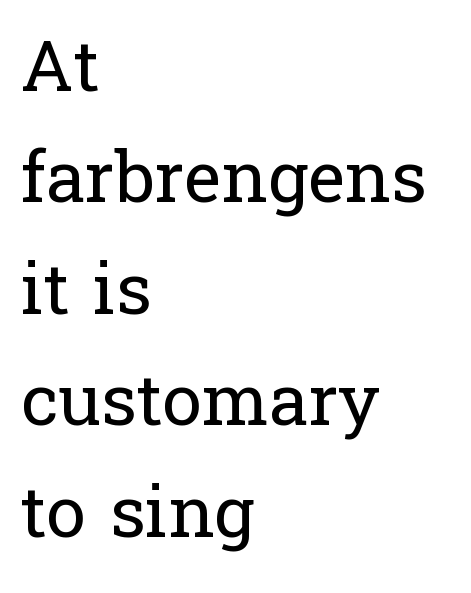
Nobody touched the tracking dial on this one. Normally led — the rows are evenly, conventionally spaced. The paragraph shown leans on its left margin. Glance below the letters and you will spot only blank space. Stem width sits at or under what a default text font uses. Each letter keeps its own natural width here, so spacing adapts to shape.
